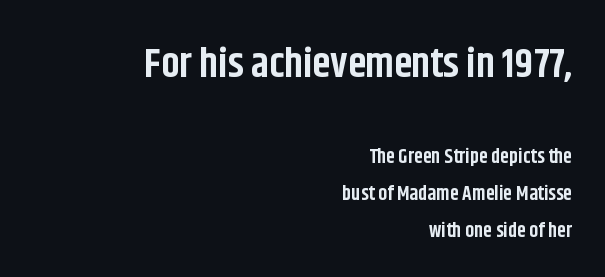
The strokes are fattened all the way to bold. Do the characters align in a grid? No, the font is proportional. A typesetter would mark this as roman, not italic. Type style note: lacks serifs.
